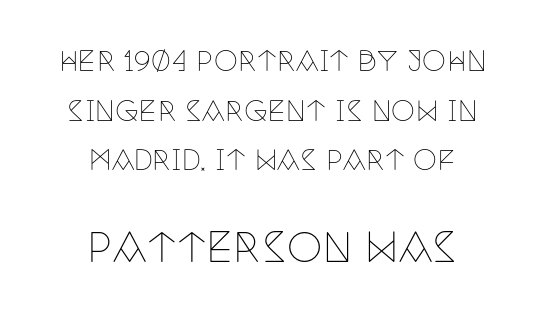
{"serif": "yes", "italic": "no", "bold": "no", "weight": "thin", "width": "condensed", "stroke_contrast": "low", "x_height": "large", "monospaced": "no", "underline": "no", "align": "center", "line_spacing_ratio": 1.84, "letter_spacing": "normal", "letter_spacing_em": 0.0, "larger_block": "second", "size_ratio": 1.48, "glyph_px": 40}
